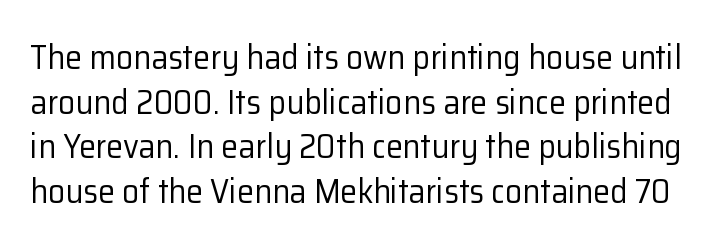
{"serif": "no", "italic": "no", "bold": "no", "weight": "regular", "width": "normal", "stroke_contrast": "low", "x_height": "medium", "monospaced": "no", "underline": "no", "line_spacing": "normal", "line_spacing_ratio": 1.31, "letter_spacing": "normal", "letter_spacing_em": 0.0, "glyph_px": 34}
